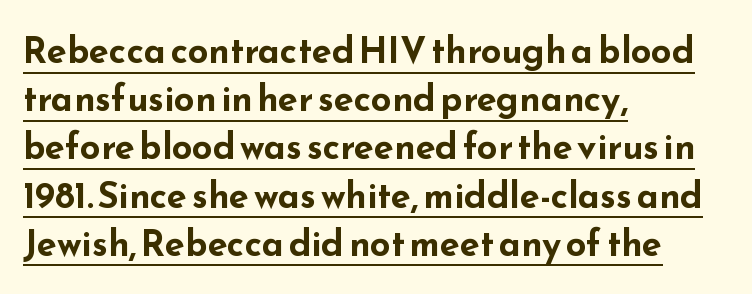
{"serif": "no", "italic": "no", "bold": "yes", "weight": "bold", "width": "wide", "stroke_contrast": "low", "x_height": "small", "monospaced": "no", "underline": "yes", "align": "left", "line_spacing": "normal", "line_spacing_ratio": 1.34, "letter_spacing": "normal", "letter_spacing_em": 0.0, "glyph_px": 36}
